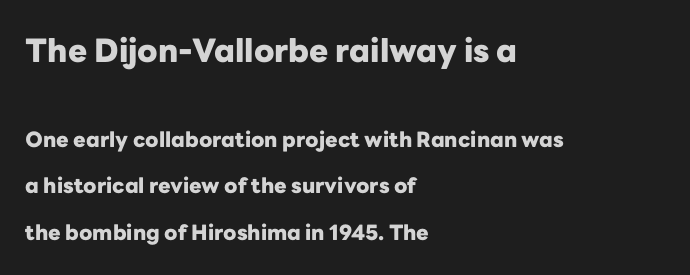
Q: Is the text bold? A: Yes.
Q: Is the text italic (slanted)? A: No, it is upright.
Q: Is the typeface a serif or a sans-serif typeface? A: Sans-serif.
Q: Is the text underlined? A: No.
Q: How is the paragraph aligned? A: Left-aligned.
Q: Is the spacing between letters normal or unusually wide? A: Normal.
Q: Is the spacing between lines tight, normal or loose? A: Loose.
Q: Which block of text is set in a larger size, the first (top) or the second (bottom)? A: The first (top) one.
Q: Width (condensed, normal, or wide)? A: Normal.
Q: Stroke contrast? A: Low.
Q: x-height? A: Medium.
Q: Monospaced? A: No.
